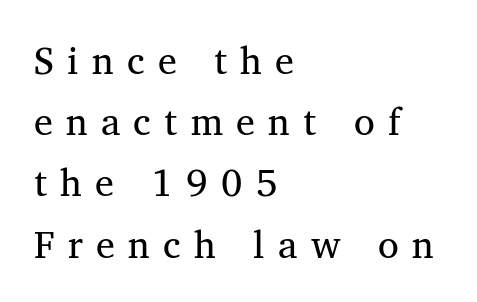
{"serif": "yes", "italic": "no", "bold": "no", "weight": "regular", "width": "normal", "stroke_contrast": "medium", "x_height": "medium", "monospaced": "no", "underline": "no", "align": "left", "line_spacing": "normal", "line_spacing_ratio": 1.61, "letter_spacing": "wide", "letter_spacing_em": 0.35, "glyph_px": 38}
